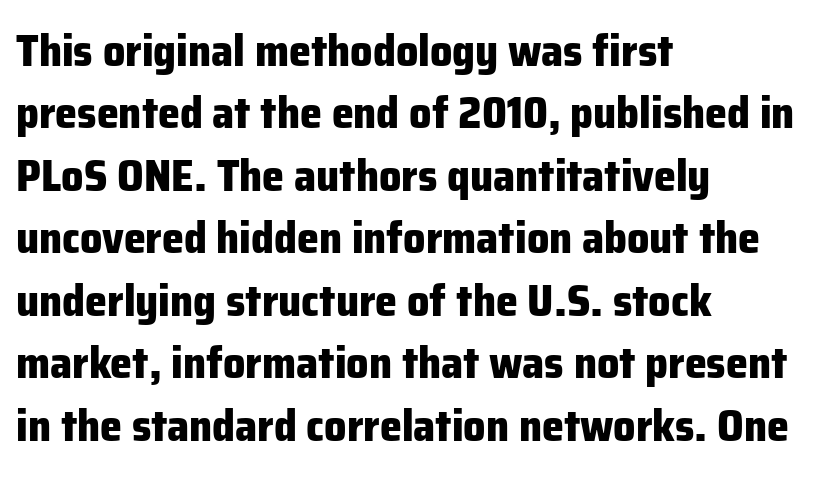
{"serif": "no", "italic": "no", "bold": "yes", "weight": "heavy", "width": "normal", "stroke_contrast": "low", "x_height": "medium", "monospaced": "no", "underline": "no", "align": "left", "line_spacing": "normal", "line_spacing_ratio": 1.42, "letter_spacing": "normal", "letter_spacing_em": 0.0, "glyph_px": 44}
